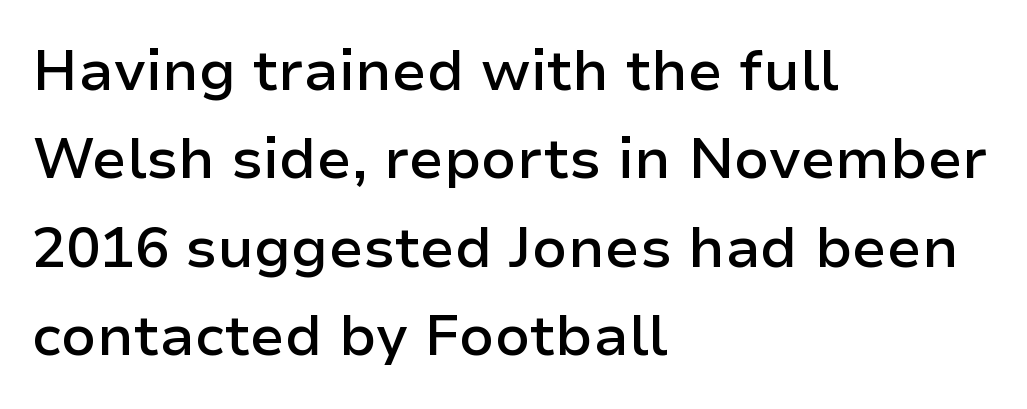
The image shows 57 px semibold sans-serif type, upright; set left-aligned, normal line spacing (1.55x), normal letter spacing, not underlined; low stroke contrast and a medium x-height.
